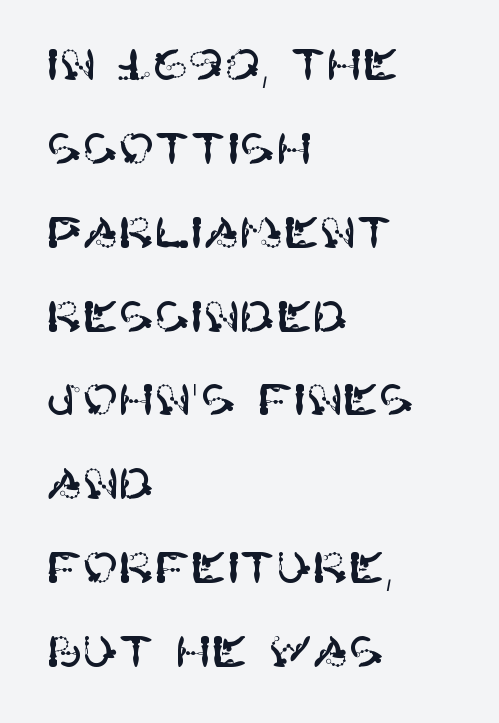
{"serif": "no", "italic": "no", "width": "normal", "stroke_contrast": "high", "x_height": "large", "underline": "no", "align": "left", "line_spacing": "loose", "line_spacing_ratio": 1.95, "letter_spacing": "normal", "letter_spacing_em": 0.0, "glyph_px": 43}
